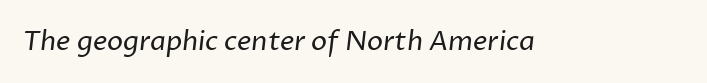
{"bold": "no", "underline": "no", "letter_spacing": "normal", "letter_spacing_em": 0.0, "glyph_px": 27}
